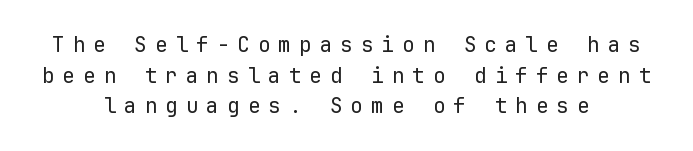
Q: Is the text bold? A: No.
Q: Is the text italic (slanted)? A: No, it is upright.
Q: Is the text underlined? A: No.
Q: How is the paragraph aligned? A: Centered.
Q: Is the spacing between letters normal or unusually wide? A: Unusually wide.
Q: Is the spacing between lines tight, normal or loose? A: Normal.
